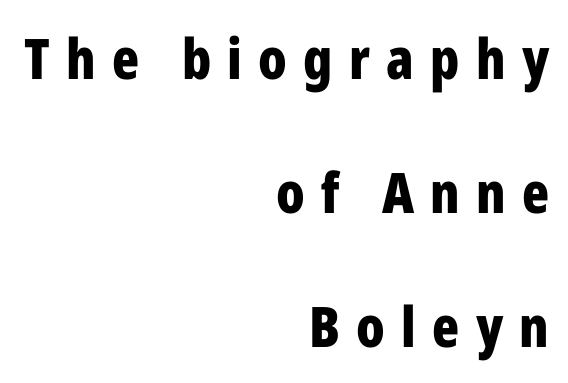
{"serif": "no", "italic": "no", "bold": "yes", "weight": "bold", "width": "condensed", "stroke_contrast": "low", "x_height": "medium", "monospaced": "no", "underline": "no", "align": "right", "line_spacing": "loose", "line_spacing_ratio": 2.39, "letter_spacing": "wide", "letter_spacing_em": 0.29, "glyph_px": 56}
